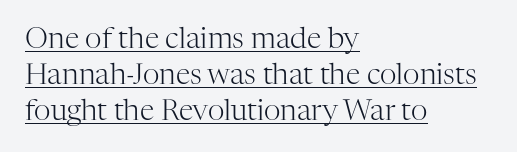
{"serif": "yes", "italic": "no", "bold": "no", "weight": "light", "width": "normal", "stroke_contrast": "high", "x_height": "medium", "monospaced": "no", "underline": "yes", "align": "left", "line_spacing_ratio": 1.24, "letter_spacing": "normal", "letter_spacing_em": 0.0, "glyph_px": 29}
